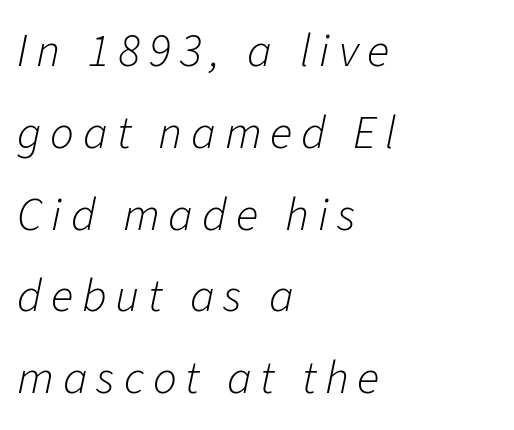
The image shows 47 px light type, italic (leaning right); set left-aligned, line spacing 1.74x, not underlined; low stroke contrast and a medium x-height.
